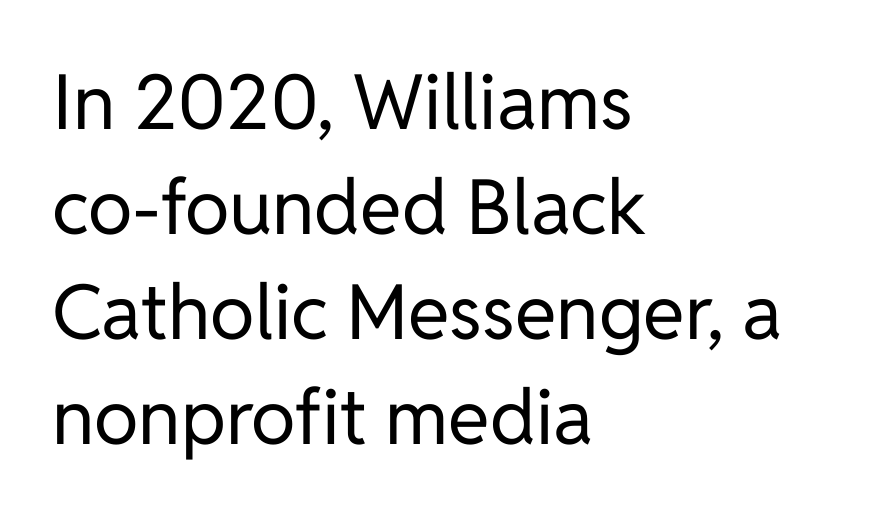
{"serif": "no", "italic": "no", "bold": "no", "weight": "regular", "width": "normal", "stroke_contrast": "low", "x_height": "medium", "monospaced": "no", "underline": "no", "align": "left", "line_spacing": "normal", "line_spacing_ratio": 1.38, "letter_spacing": "normal", "letter_spacing_em": 0.0, "glyph_px": 76}
